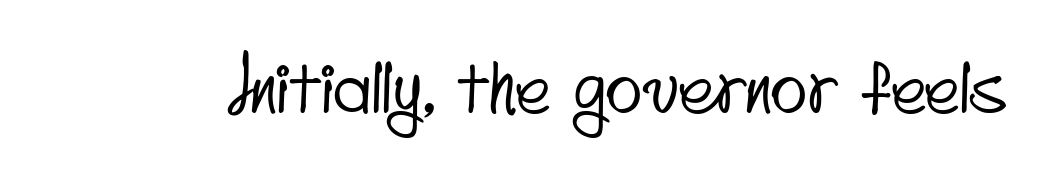
The gap between lines stays unmarked. Nothing unusual about the tracking: characters are spaced as the font intends. A typesetter would call this proportional, since set widths differ per character. Nope, no serifs anywhere on these letters.
